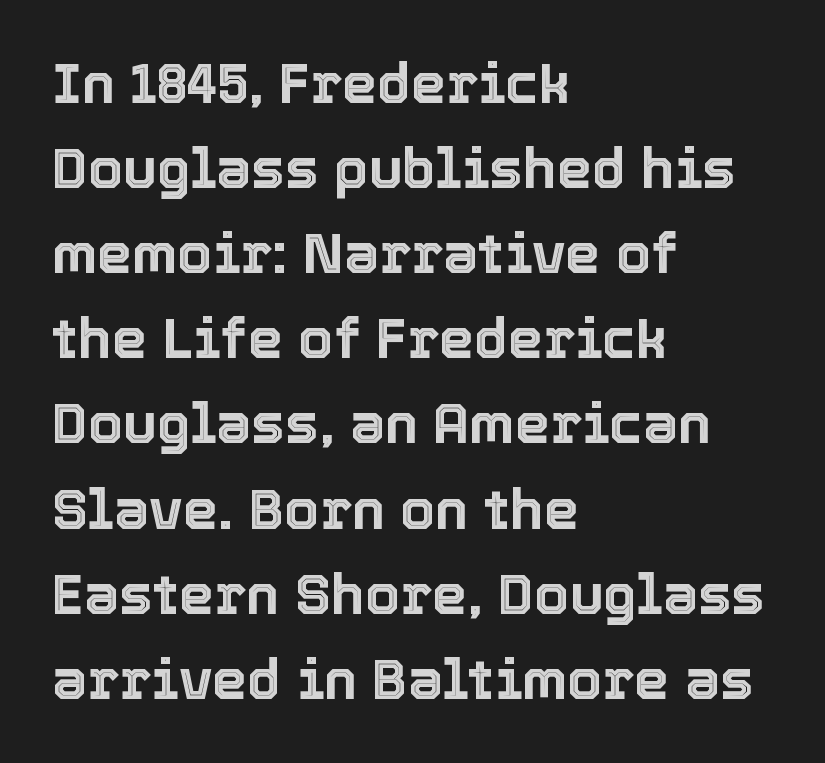
Q: Is the text italic (slanted)? A: No, it is upright.
Q: Is the text underlined? A: No.
Q: How is the paragraph aligned? A: Left-aligned.
Q: Is the spacing between letters normal or unusually wide? A: Normal.
Q: Is the spacing between lines tight, normal or loose? A: Normal.
Q: Width (condensed, normal, or wide)? A: Normal.
Q: x-height? A: Medium.
Q: Monospaced? A: No.
